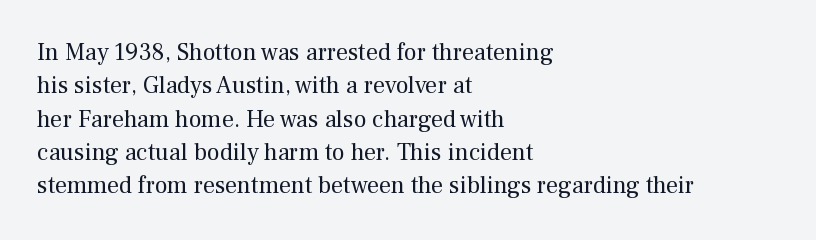
Q: Is the text bold? A: No.
Q: Is the text italic (slanted)? A: No, it is upright.
Q: Is the text underlined? A: No.
Q: How is the paragraph aligned? A: Left-aligned.
Q: Is the spacing between letters normal or unusually wide? A: Normal.
Q: Is the spacing between lines tight, normal or loose? A: Normal.
